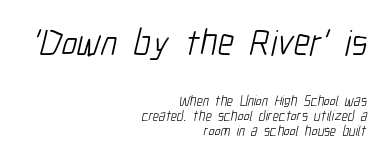
Q: Is the text bold? A: No.
Q: Is the typeface a serif or a sans-serif typeface? A: Sans-serif.
Q: Is the text underlined? A: No.
Q: How is the paragraph aligned? A: Right-aligned.
Q: Is the spacing between letters normal or unusually wide? A: Normal.
Q: Is the spacing between lines tight, normal or loose? A: Tight.
Q: Which block of text is set in a larger size, the first (top) or the second (bottom)? A: The first (top) one.
Q: Width (condensed, normal, or wide)? A: Condensed.
Q: Stroke contrast? A: Low.
Q: x-height? A: Medium.
Q: Monospaced? A: No.
